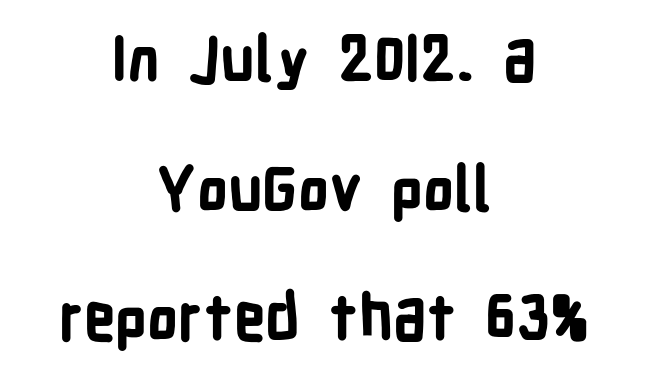
Q: Is the text bold? A: Yes.
Q: Is the text italic (slanted)? A: No, it is upright.
Q: Is the typeface a serif or a sans-serif typeface? A: Sans-serif.
Q: Is the text underlined? A: No.
Q: How is the paragraph aligned? A: Centered.
Q: Is the spacing between letters normal or unusually wide? A: Normal.
Q: Is the spacing between lines tight, normal or loose? A: Loose.
Q: Width (condensed, normal, or wide)? A: Condensed.
Q: Stroke contrast? A: Low.
Q: x-height? A: Medium.
Q: Monospaced? A: No.
